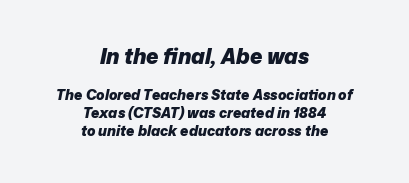
Vertical spacing — default. Leftover space on each line is divided equally before and after the words. Does extra space separate the letters? No, they use regular spacing. Strong, thick strokes mark this as bold type. The rendering shrinks the type as you move from the upper chunk to the lower.
